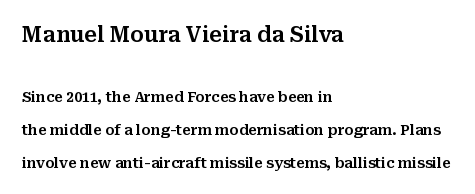
Q: Is the text italic (slanted)? A: No, it is upright.
Q: Is the text underlined? A: No.
Q: How is the paragraph aligned? A: Left-aligned.
Q: Is the spacing between letters normal or unusually wide? A: Normal.
Q: Is the spacing between lines tight, normal or loose? A: Loose.
Q: Which block of text is set in a larger size, the first (top) or the second (bottom)? A: The first (top) one.
